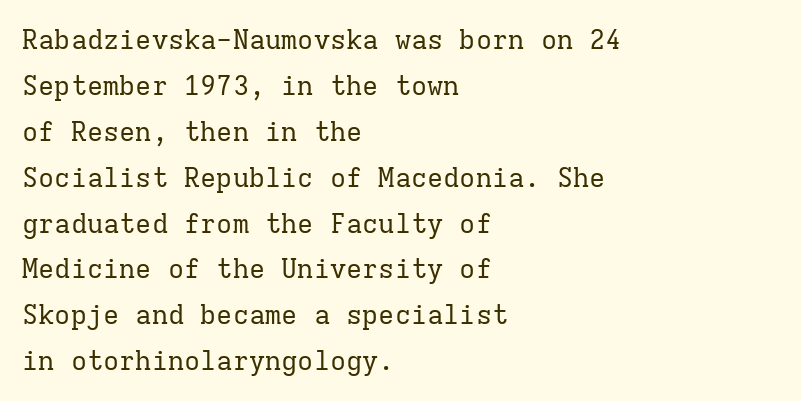
{"italic": "no", "bold": "no", "underline": "no", "align": "left", "line_spacing": "normal", "line_spacing_ratio": 1.7, "letter_spacing": "normal", "letter_spacing_em": 0.0, "glyph_px": 27}
